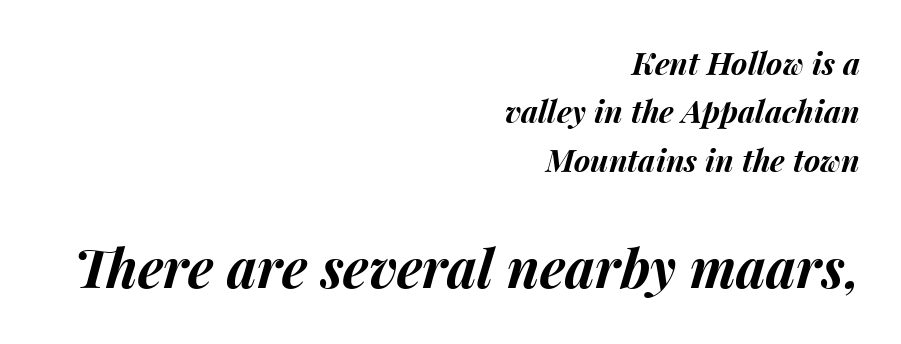
Q: Is the text bold? A: Yes.
Q: Is the text italic (slanted)? A: Yes, it leans right by about 15 degrees.
Q: Is the text underlined? A: No.
Q: How is the paragraph aligned? A: Right-aligned.
Q: Is the spacing between letters normal or unusually wide? A: Normal.
Q: Is the spacing between lines tight, normal or loose? A: Normal.
Q: Which block of text is set in a larger size, the first (top) or the second (bottom)? A: The second (bottom) one.
Q: Width (condensed, normal, or wide)? A: Normal.
Q: Stroke contrast? A: Medium.
Q: x-height? A: Medium.
Q: Monospaced? A: No.
